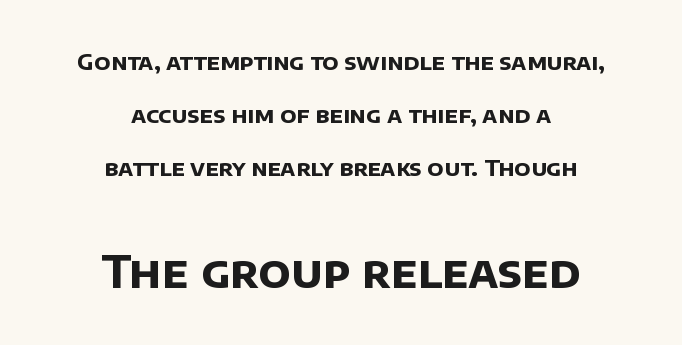
The image shows 44 px bold sans-serif type; set centered, loose line spacing (2.42x), normal letter spacing, not underlined; the second (bottom) block is 2.0x larger; low stroke contrast and a large x-height.
